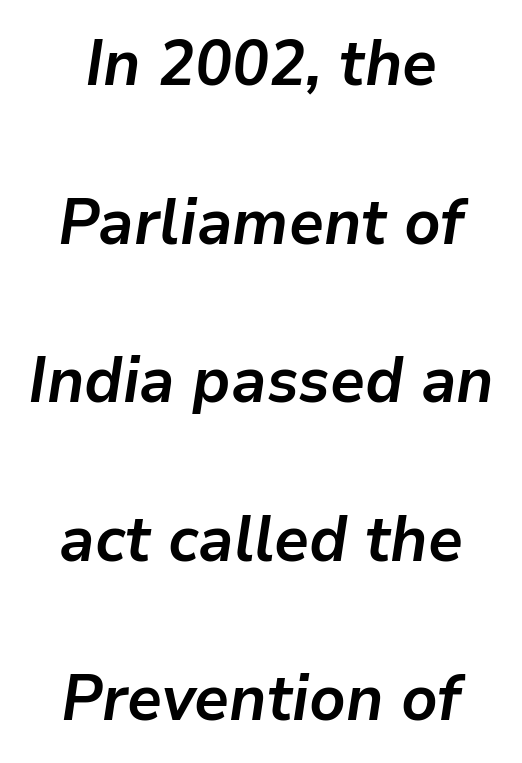
A typesetter would call this proportional, since set widths differ per character. You'd pick this weight for a headline — it's a proper bold. Alignment: centered. The line-height multiplier appears high, well above default. Slanted lettering throughout.
